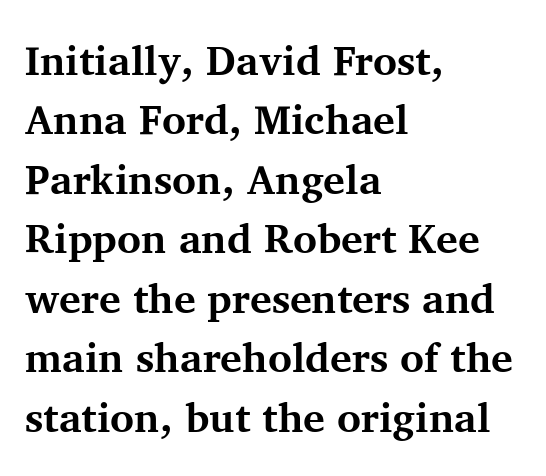
{"serif": "yes", "italic": "no", "bold": "yes", "weight": "bold", "width": "normal", "stroke_contrast": "medium", "x_height": "medium", "monospaced": "no", "underline": "no", "align": "left", "line_spacing": "normal", "line_spacing_ratio": 1.45, "letter_spacing": "normal", "letter_spacing_em": 0.0, "glyph_px": 41}
